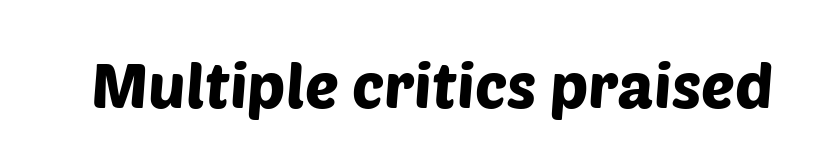
{"serif": "no", "width": "normal", "stroke_contrast": "low", "x_height": "large", "monospaced": "no", "underline": "no", "letter_spacing": "normal", "letter_spacing_em": 0.0, "glyph_px": 63}
